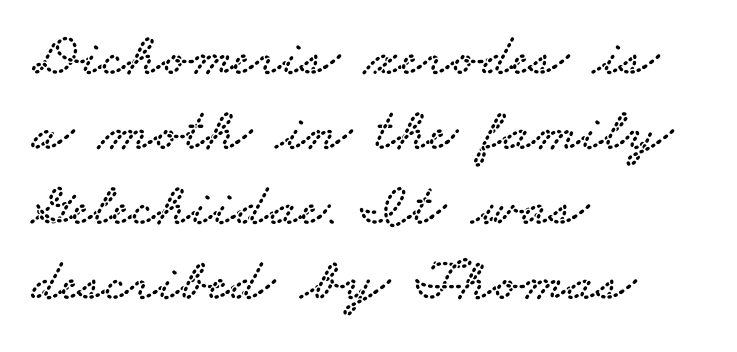
{"serif": "yes", "width": "wide", "stroke_contrast": "low", "x_height": "small", "monospaced": "no", "underline": "no", "align": "left", "line_spacing_ratio": 1.23, "letter_spacing": "normal", "letter_spacing_em": 0.0, "glyph_px": 61}
